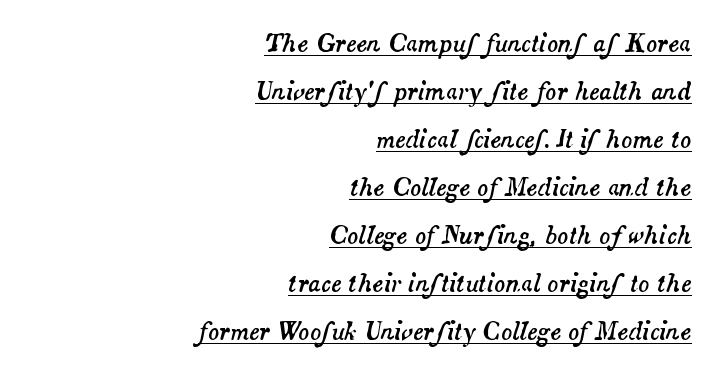
Q: Is the text italic (slanted)? A: Yes, it leans right by about 14 degrees.
Q: Is the text underlined? A: Yes.
Q: How is the paragraph aligned? A: Right-aligned.
Q: Is the spacing between letters normal or unusually wide? A: Normal.
Q: Is the spacing between lines tight, normal or loose? A: Loose.
